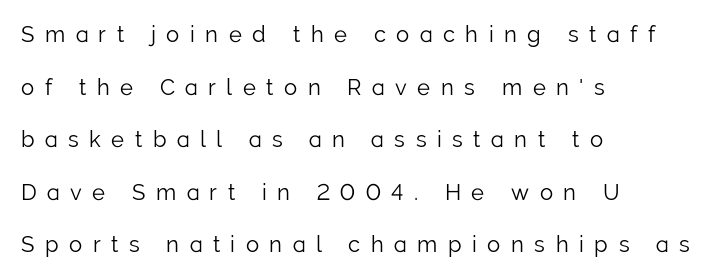
Q: Is the text bold? A: No.
Q: Is the text italic (slanted)? A: No, it is upright.
Q: Is the text underlined? A: No.
Q: How is the paragraph aligned? A: Left-aligned.
Q: Is the spacing between letters normal or unusually wide? A: Unusually wide.
Q: Is the spacing between lines tight, normal or loose? A: Loose.
